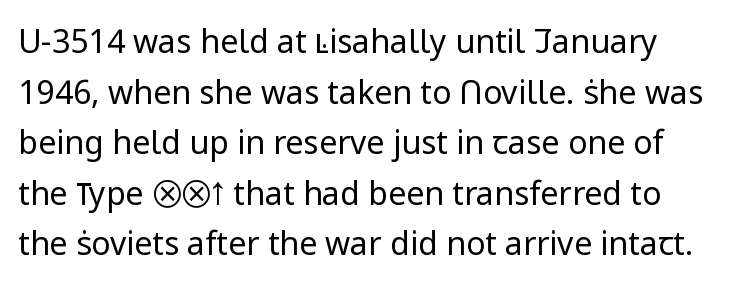
The lettering holds an erect, upright posture throughout. If you measured baseline to baseline, you'd find a middling distance. The area under the type is left untouched. I'd call this a sans setting — the letters go barefoot.
